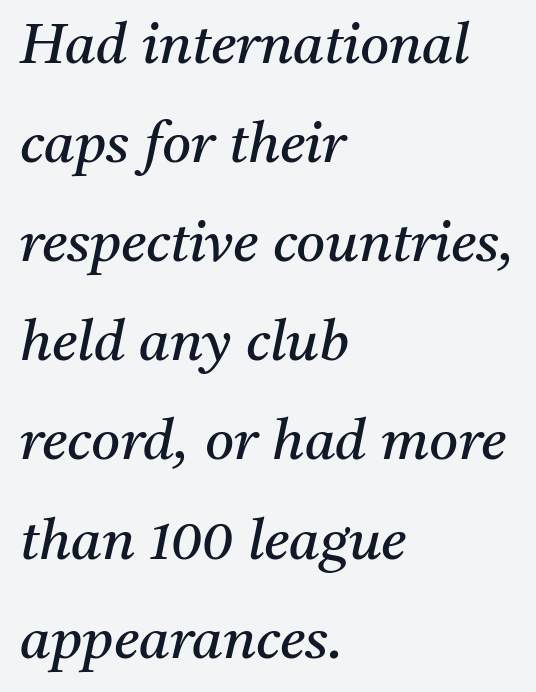
The image shows 56 px regular-weight serif type, italic (leaning right); set left-aligned, line spacing 1.77x, normal letter spacing, not underlined; medium stroke contrast and a medium x-height.
